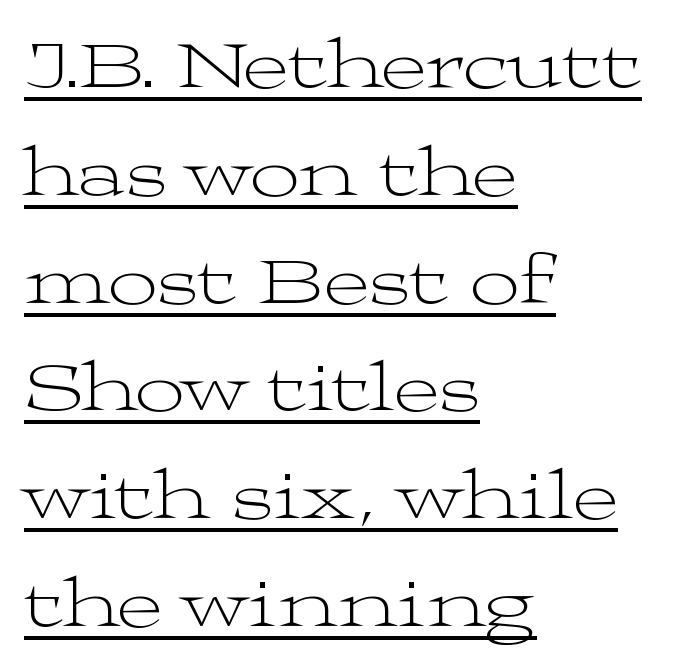
{"serif": "yes", "italic": "no", "bold": "no", "weight": "light", "width": "wide", "stroke_contrast": "medium", "x_height": "medium", "monospaced": "no", "underline": "yes", "align": "left", "line_spacing": "normal", "line_spacing_ratio": 1.54, "letter_spacing": "normal", "letter_spacing_em": 0.0, "glyph_px": 70}
